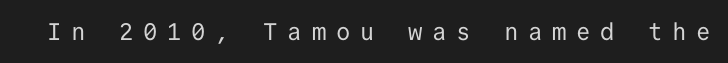
The image shows 24 px text type, upright; set unusually wide letter spacing (+0.4 em), not underlined.
